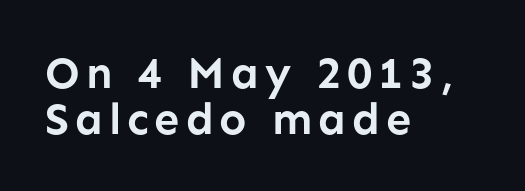
{"serif": "no", "italic": "no", "bold": "yes", "weight": "semibold", "width": "normal", "stroke_contrast": "low", "x_height": "medium", "monospaced": "no", "underline": "no", "align": "left", "line_spacing": "tight", "line_spacing_ratio": 1.02, "glyph_px": 45}
